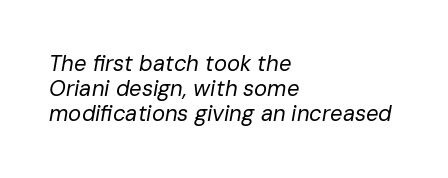
{"italic": "yes", "lean": "right", "slant_degrees": 10, "bold": "no", "underline": "no", "align": "left", "line_spacing": "tight", "line_spacing_ratio": 1.14, "letter_spacing": "normal", "letter_spacing_em": 0.0, "glyph_px": 22}
